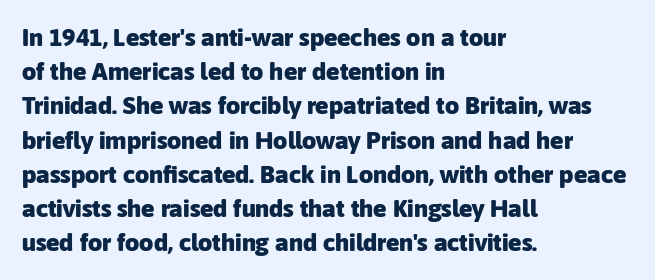
Q: Is the text bold? A: Yes.
Q: Is the text italic (slanted)? A: No, it is upright.
Q: Is the text underlined? A: No.
Q: How is the paragraph aligned? A: Left-aligned.
Q: Is the spacing between letters normal or unusually wide? A: Normal.
Q: Is the spacing between lines tight, normal or loose? A: Normal.
